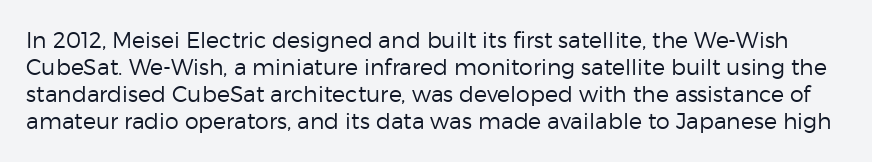
Q: Is the text bold? A: No.
Q: Is the text italic (slanted)? A: No, it is upright.
Q: Is the text underlined? A: No.
Q: Is the spacing between letters normal or unusually wide? A: Normal.
